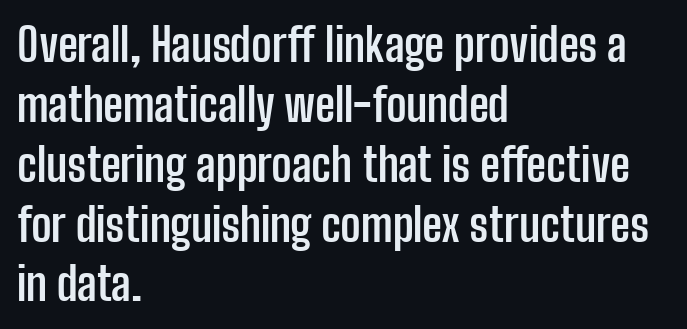
Line starts are locked; line ends wander. The letters advance in unequal steps, a hallmark of proportional type. The gap between lines stays unmarked. The face used here is rendered with its standard letterfit. As a designer I'd log this as weight 700, bold. I'd call this a sans setting — the letters go barefoot.
